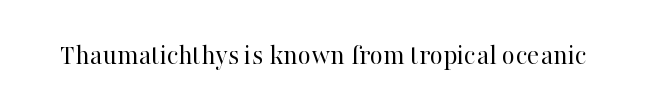
{"serif": "yes", "italic": "no", "bold": "no", "weight": "regular", "width": "normal", "stroke_contrast": "high", "x_height": "medium", "monospaced": "no", "underline": "no", "letter_spacing": "normal", "letter_spacing_em": 0.0, "glyph_px": 29}
